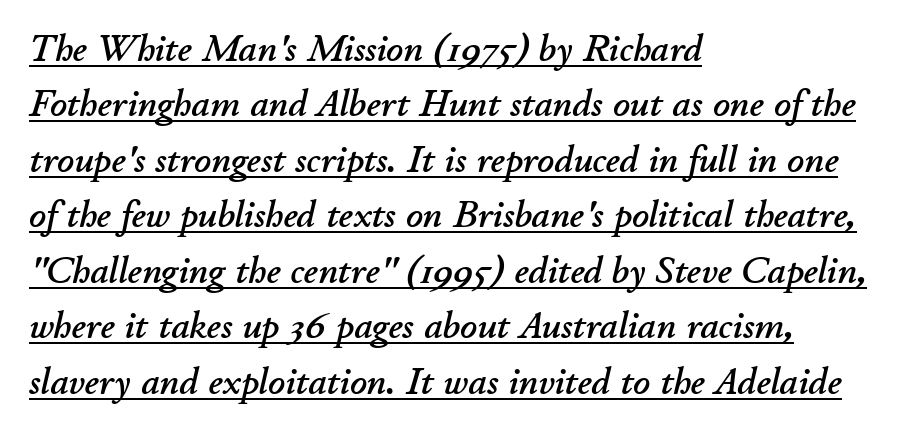
Q: Is the text italic (slanted)? A: Yes, it leans right by about 11 degrees.
Q: Is the text underlined? A: Yes.
Q: How is the paragraph aligned? A: Left-aligned.
Q: Is the spacing between letters normal or unusually wide? A: Normal.
Q: Is the spacing between lines tight, normal or loose? A: Normal.
Q: Width (condensed, normal, or wide)? A: Normal.
Q: Stroke contrast? A: Low.
Q: x-height? A: Small.
Q: Monospaced? A: No.
